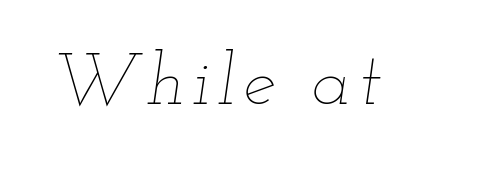
{"italic": "yes", "lean": "right", "slant_degrees": 12, "bold": "no", "weight": "thin", "width": "wide", "stroke_contrast": "low", "x_height": "small", "monospaced": "no", "underline": "no", "glyph_px": 73}
